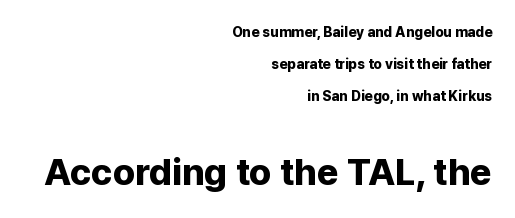
Notice how the stems are strictly vertical — no italics here. The letters carry no serifs — their stems end cleanly without finishing strokes. The foot of each line stays bare and open. Proportional: the letters do not fall into vertical columns. Successive baselines arrive slowly, with a big drop between each. Typeset ragged left — the right edge is the straight one.
